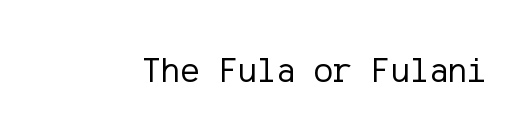
Unlike italic type, these characters show no tilt at all. Between one letter and the next there's only the usual sliver of space. These glyphs show unthickened strokes, regular width or finer. Descenders are the only things crossing below the line.
